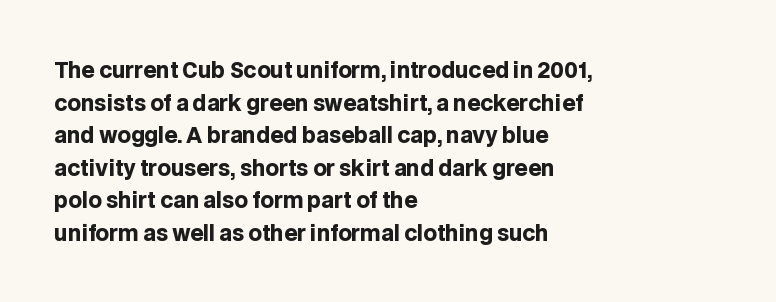
Q: Is the text bold? A: Yes.
Q: Is the text italic (slanted)? A: No, it is upright.
Q: Is the text underlined? A: No.
Q: How is the paragraph aligned? A: Left-aligned.
Q: Is the spacing between letters normal or unusually wide? A: Normal.
Q: Is the spacing between lines tight, normal or loose? A: Normal.
